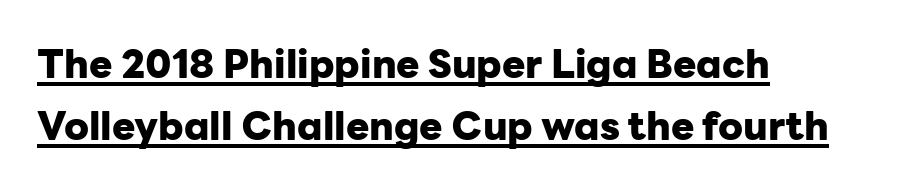
The text was rendered using a sans face with plain stroke endings. The rendering uses natural spacing where letterforms have individual widths. The designer left line spacing at the default. Glance below the letters and you will spot a drawn line. The rendering anchors every line to the left-hand side.
